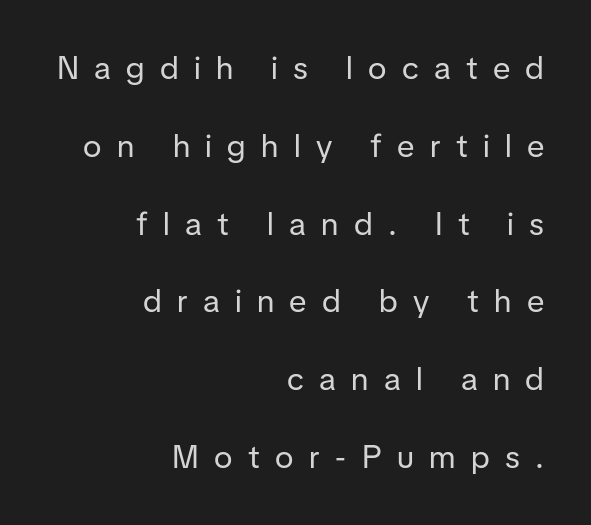
The image shows 32 px regular-weight sans-serif type, upright; set right-aligned, loose line spacing (2.43x), unusually wide letter spacing (+0.48 em), not underlined; low stroke contrast and a medium x-height.
